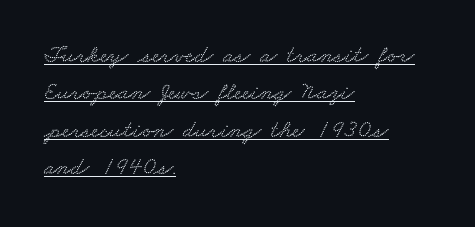
Q: Is the text underlined? A: Yes.
Q: How is the paragraph aligned? A: Left-aligned.
Q: Is the spacing between letters normal or unusually wide? A: Normal.
Q: Is the spacing between lines tight, normal or loose? A: Normal.
